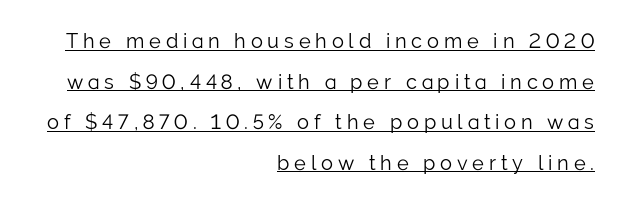
Q: Is the text bold? A: No.
Q: Is the text italic (slanted)? A: No, it is upright.
Q: Is the text underlined? A: Yes.
Q: How is the paragraph aligned? A: Right-aligned.
Q: Is the spacing between letters normal or unusually wide? A: Unusually wide.
Q: Is the spacing between lines tight, normal or loose? A: Loose.
